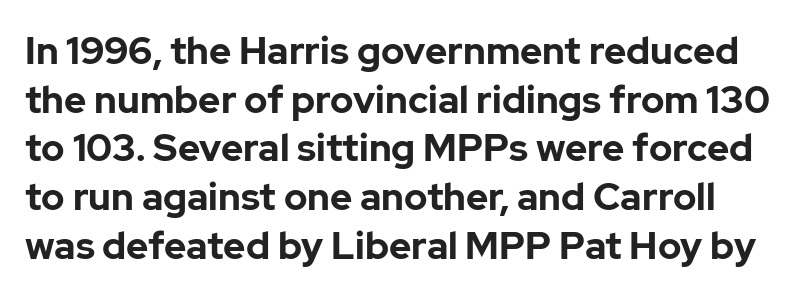
{"serif": "no", "italic": "no", "bold": "yes", "weight": "bold", "width": "normal", "stroke_contrast": "low", "x_height": "medium", "monospaced": "no", "underline": "no", "line_spacing": "normal", "line_spacing_ratio": 1.28, "letter_spacing": "normal", "letter_spacing_em": 0.0, "glyph_px": 38}
